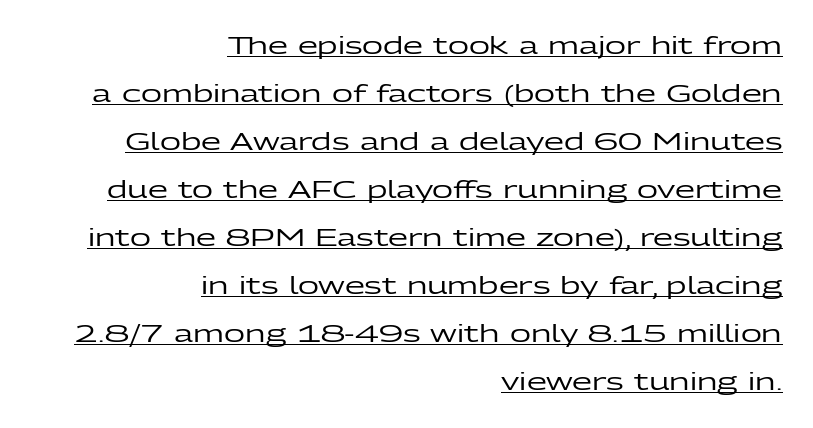
The image shows 23 px text type, upright; set right-aligned, loose line spacing (2.09x), normal letter spacing, underlined.
